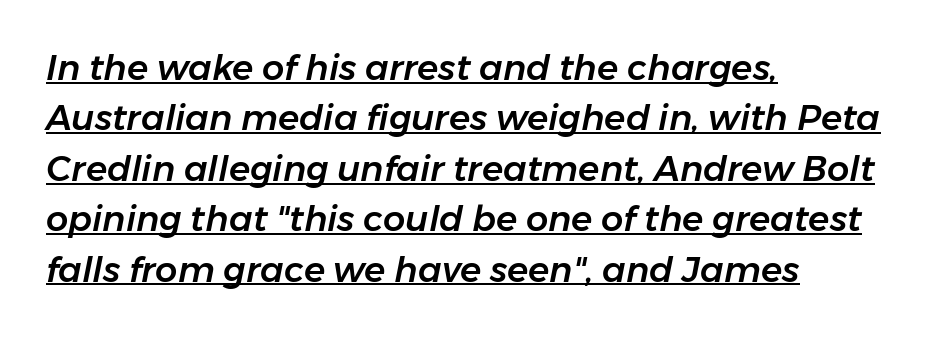
Q: Is the text italic (slanted)? A: Yes, it leans right by about 11 degrees.
Q: Is the text underlined? A: Yes.
Q: How is the paragraph aligned? A: Left-aligned.
Q: Is the spacing between letters normal or unusually wide? A: Normal.
Q: Is the spacing between lines tight, normal or loose? A: Normal.
Q: Width (condensed, normal, or wide)? A: Normal.
Q: Stroke contrast? A: Low.
Q: x-height? A: Medium.
Q: Monospaced? A: No.
